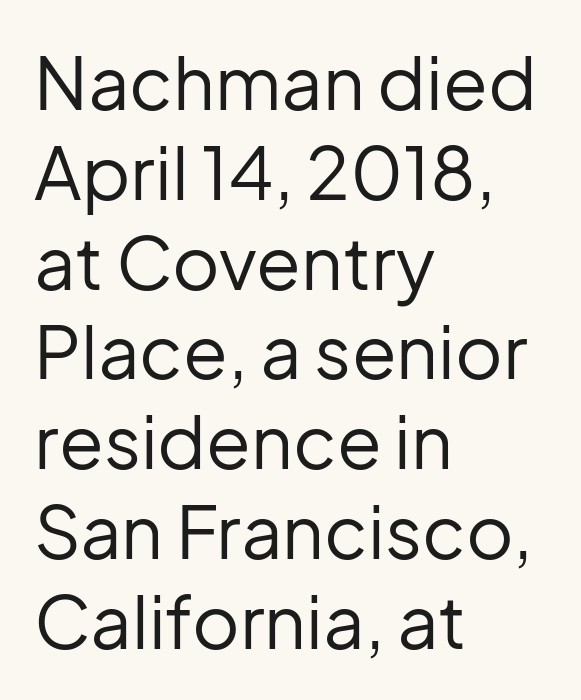
{"serif": "no", "italic": "no", "bold": "no", "weight": "regular", "width": "normal", "stroke_contrast": "low", "x_height": "medium", "monospaced": "no", "underline": "no", "align": "left", "line_spacing_ratio": 1.23, "letter_spacing": "normal", "letter_spacing_em": 0.0, "glyph_px": 73}
